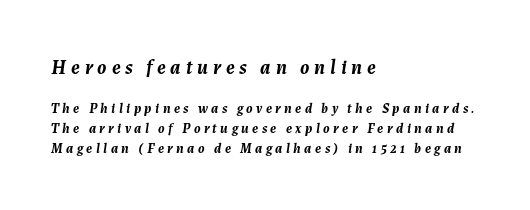
The image shows 20 px bold type, italic (leaning right); set left-aligned, normal line spacing (1.44x), unusually wide letter spacing (+0.24 em), not underlined; the first (top) block is 1.43x larger.
